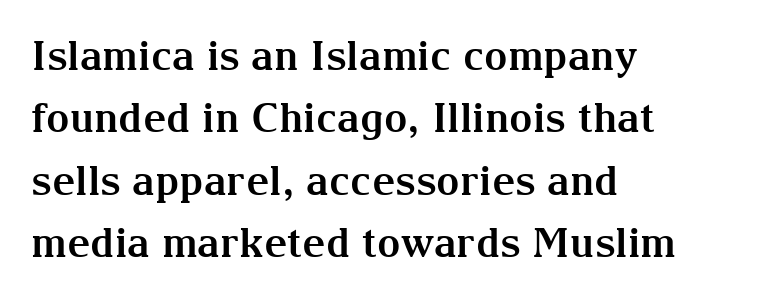
The image shows 41 px bold serif type, upright; set left-aligned, normal line spacing (1.52x), normal letter spacing, not underlined; medium stroke contrast and a medium x-height.
